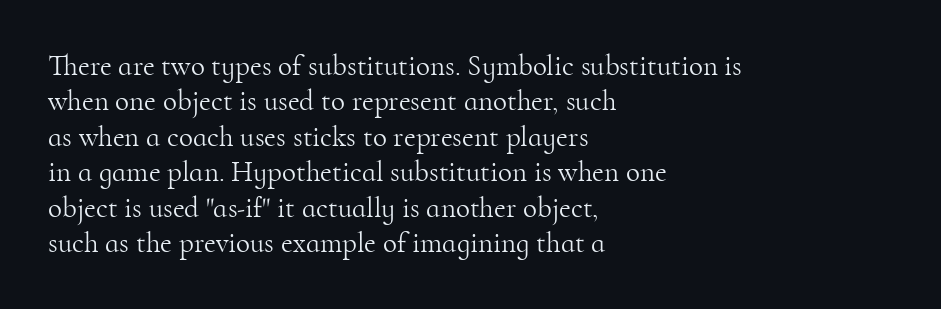
Q: Is the text bold? A: No.
Q: Is the text italic (slanted)? A: No, it is upright.
Q: Is the typeface a serif or a sans-serif typeface? A: Serif.
Q: Is the text underlined? A: No.
Q: How is the paragraph aligned? A: Left-aligned.
Q: Is the spacing between letters normal or unusually wide? A: Normal.
Q: Width (condensed, normal, or wide)? A: Normal.
Q: Stroke contrast? A: High.
Q: x-height? A: Small.
Q: Monospaced? A: No.
